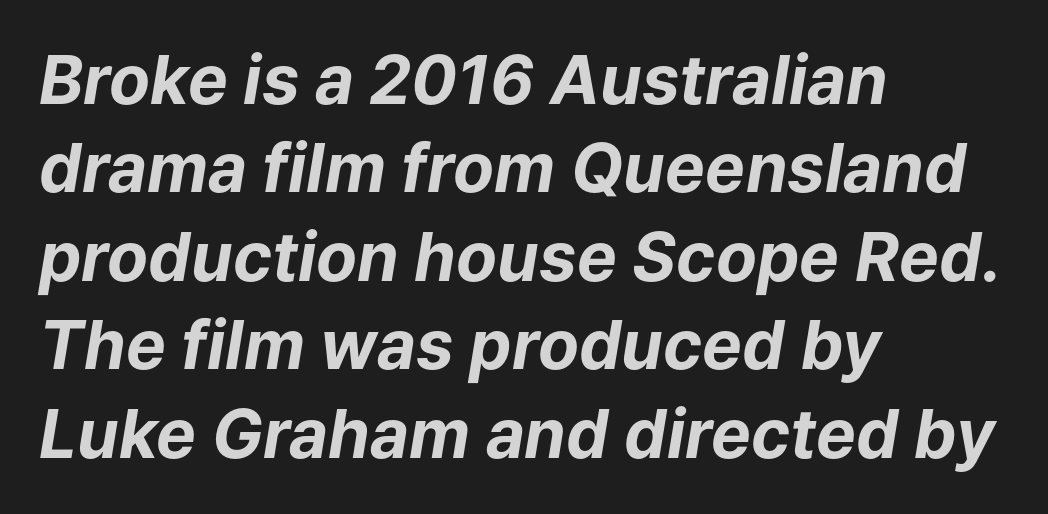
{"italic": "yes", "lean": "right", "slant_degrees": 9, "bold": "yes", "weight": "bold", "width": "normal", "stroke_contrast": "low", "x_height": "medium", "monospaced": "no", "underline": "no", "align": "left", "line_spacing": "normal", "line_spacing_ratio": 1.32, "letter_spacing": "normal", "letter_spacing_em": 0.0, "glyph_px": 67}
